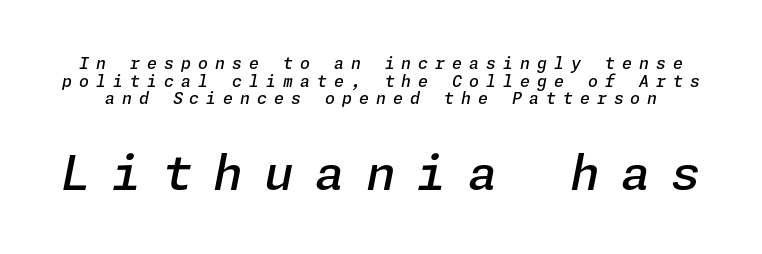
Q: Is the text bold? A: Semi-bold.
Q: Is the text italic (slanted)? A: Yes, it leans right by about 11 degrees.
Q: Is the text underlined? A: No.
Q: Is the spacing between letters normal or unusually wide? A: Unusually wide.
Q: Is the spacing between lines tight, normal or loose? A: Tight.
Q: Which block of text is set in a larger size, the first (top) or the second (bottom)? A: The second (bottom) one.
Q: Width (condensed, normal, or wide)? A: Normal.
Q: Stroke contrast? A: Low.
Q: x-height? A: Medium.
